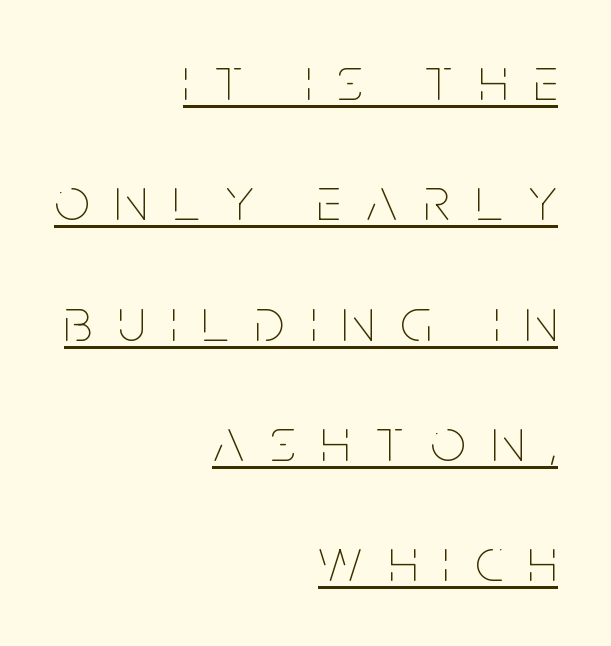
Q: Is the text bold? A: No.
Q: Is the text italic (slanted)? A: No, it is upright.
Q: Is the text underlined? A: Yes.
Q: How is the paragraph aligned? A: Right-aligned.
Q: Is the spacing between letters normal or unusually wide? A: Unusually wide.
Q: Is the spacing between lines tight, normal or loose? A: Loose.
Q: Width (condensed, normal, or wide)? A: Condensed.
Q: Stroke contrast? A: Low.
Q: x-height? A: Large.
Q: Monospaced? A: No.
